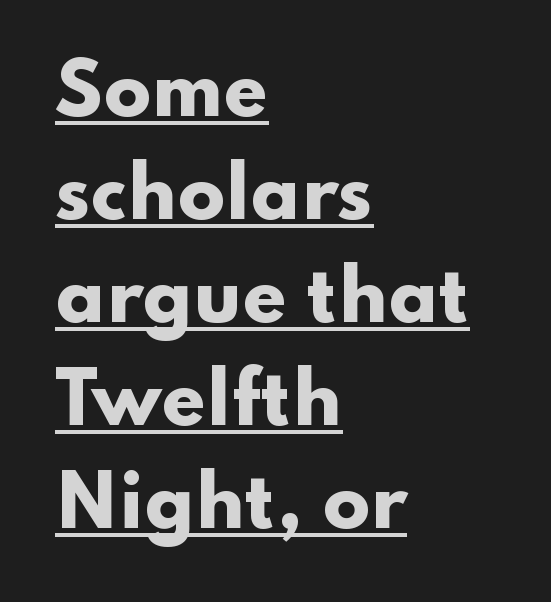
{"serif": "no", "italic": "no", "bold": "yes", "weight": "heavy", "width": "wide", "stroke_contrast": "low", "x_height": "small", "monospaced": "no", "underline": "yes", "align": "left", "line_spacing": "normal", "line_spacing_ratio": 1.47, "letter_spacing": "normal", "letter_spacing_em": 0.0, "glyph_px": 70}
